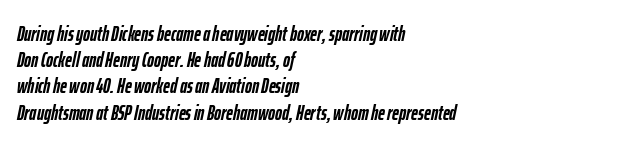
Q: Is the text bold? A: Yes.
Q: Is the text italic (slanted)? A: Yes, it leans right by about 12 degrees.
Q: Is the text underlined? A: No.
Q: How is the paragraph aligned? A: Left-aligned.
Q: Is the spacing between letters normal or unusually wide? A: Normal.
Q: Is the spacing between lines tight, normal or loose? A: Normal.
